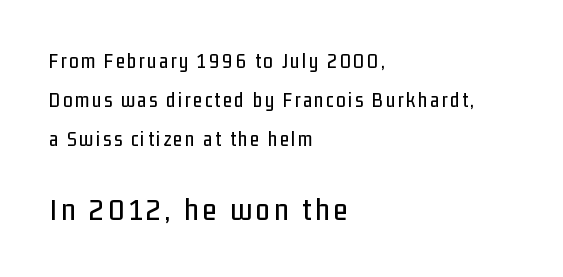
Q: Is the text italic (slanted)? A: No, it is upright.
Q: Is the typeface a serif or a sans-serif typeface? A: Sans-serif.
Q: Is the text underlined? A: No.
Q: How is the paragraph aligned? A: Left-aligned.
Q: Which block of text is set in a larger size, the first (top) or the second (bottom)? A: The second (bottom) one.
Q: Width (condensed, normal, or wide)? A: Condensed.
Q: Stroke contrast? A: Low.
Q: x-height? A: Medium.
Q: Monospaced? A: No.
